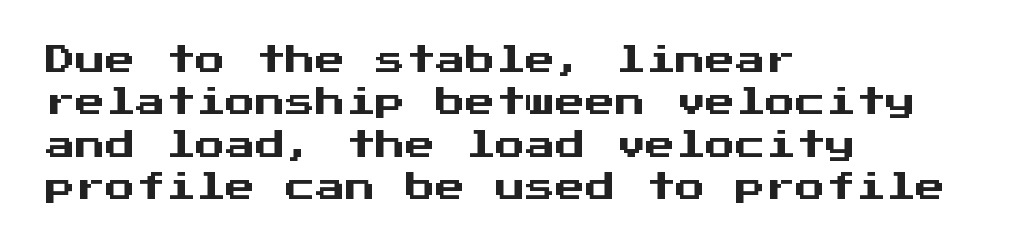
The image shows 30 px sans-serif type, upright, monospaced; set left-aligned, normal line spacing (1.41x), normal letter spacing, not underlined; medium stroke contrast and a medium x-height.
